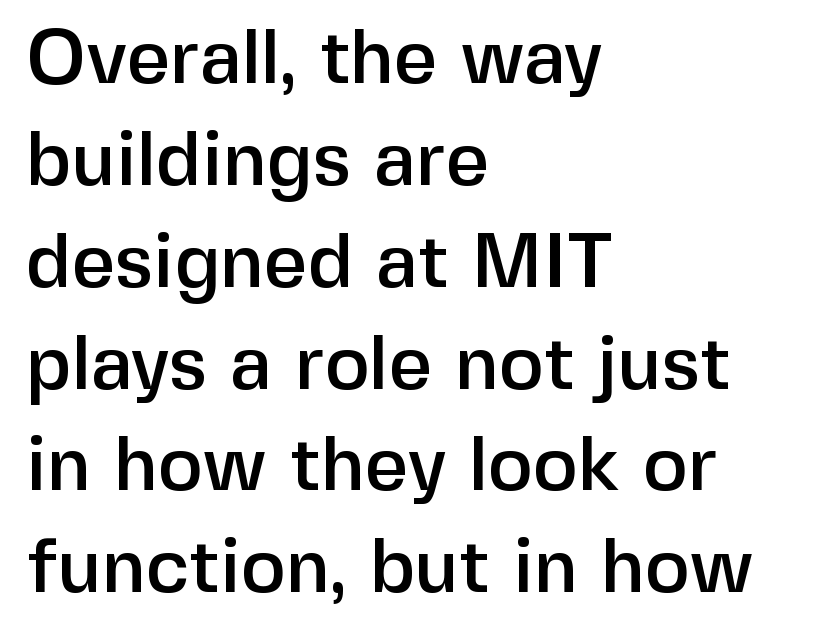
{"serif": "no", "italic": "no", "width": "normal", "stroke_contrast": "low", "x_height": "medium", "monospaced": "no", "underline": "no", "align": "left", "line_spacing": "normal", "line_spacing_ratio": 1.34, "letter_spacing": "normal", "letter_spacing_em": 0.0, "glyph_px": 76}
